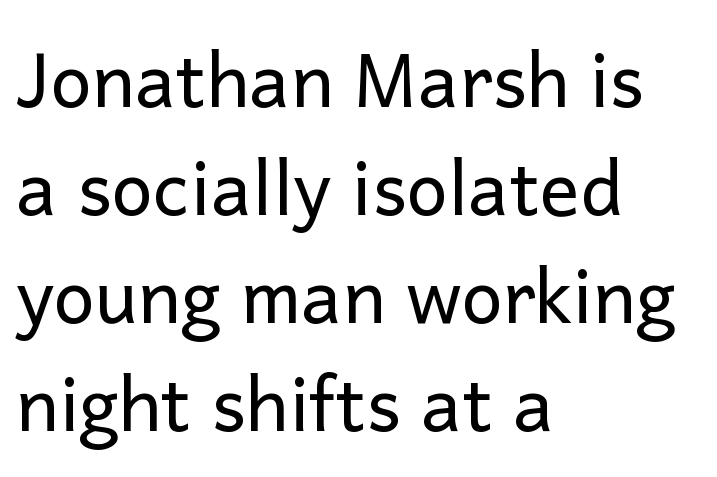
Q: Is the text bold? A: No.
Q: Is the text italic (slanted)? A: No, it is upright.
Q: Is the typeface a serif or a sans-serif typeface? A: Sans-serif.
Q: Is the text underlined? A: No.
Q: How is the paragraph aligned? A: Left-aligned.
Q: Is the spacing between letters normal or unusually wide? A: Normal.
Q: Is the spacing between lines tight, normal or loose? A: Normal.
Q: Width (condensed, normal, or wide)? A: Normal.
Q: Stroke contrast? A: Low.
Q: x-height? A: Medium.
Q: Monospaced? A: No.
